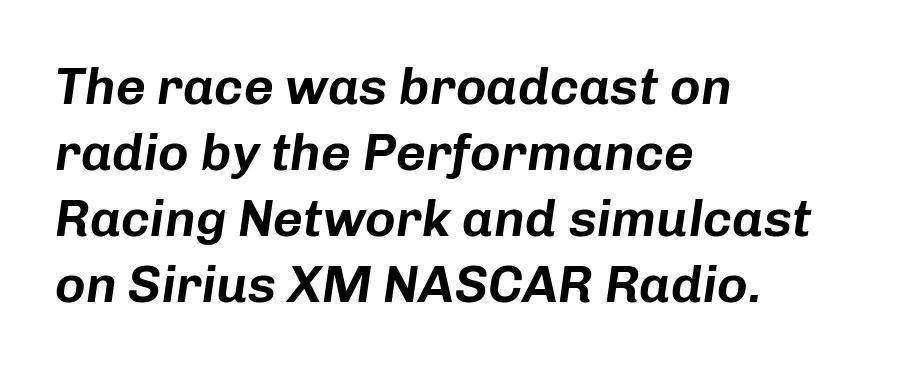
Q: Is the text italic (slanted)? A: Yes, it leans right by about 8 degrees.
Q: Is the text underlined? A: No.
Q: How is the paragraph aligned? A: Left-aligned.
Q: Is the spacing between letters normal or unusually wide? A: Normal.
Q: Is the spacing between lines tight, normal or loose? A: Normal.
Q: Width (condensed, normal, or wide)? A: Normal.
Q: Stroke contrast? A: Low.
Q: x-height? A: Medium.
Q: Monospaced? A: No.
